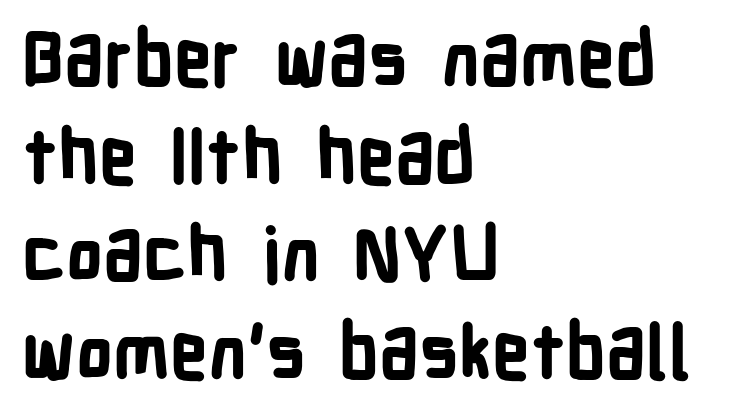
The image shows 74 px bold, condensed sans-serif type, upright; set left-aligned, normal line spacing (1.32x), normal letter spacing, not underlined; low stroke contrast and a medium x-height.
